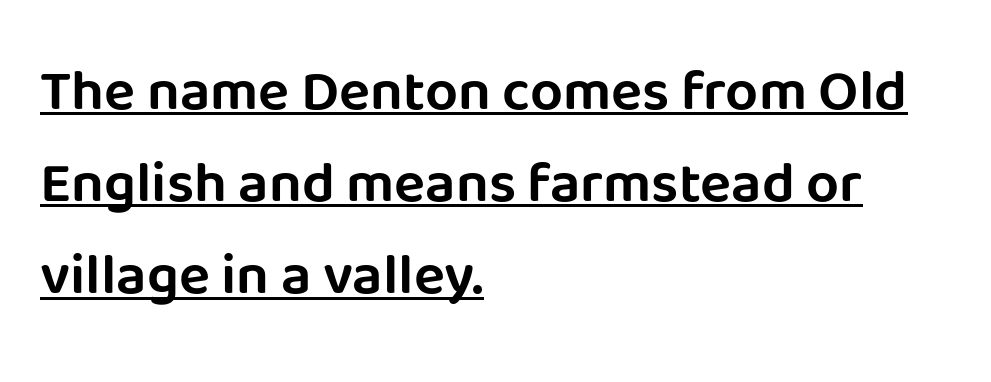
Q: Is the text italic (slanted)? A: No, it is upright.
Q: Is the typeface a serif or a sans-serif typeface? A: Sans-serif.
Q: Is the text underlined? A: Yes.
Q: How is the paragraph aligned? A: Left-aligned.
Q: Is the spacing between letters normal or unusually wide? A: Normal.
Q: Is the spacing between lines tight, normal or loose? A: Normal.
Q: Width (condensed, normal, or wide)? A: Normal.
Q: Stroke contrast? A: Low.
Q: x-height? A: Large.
Q: Monospaced? A: No.
